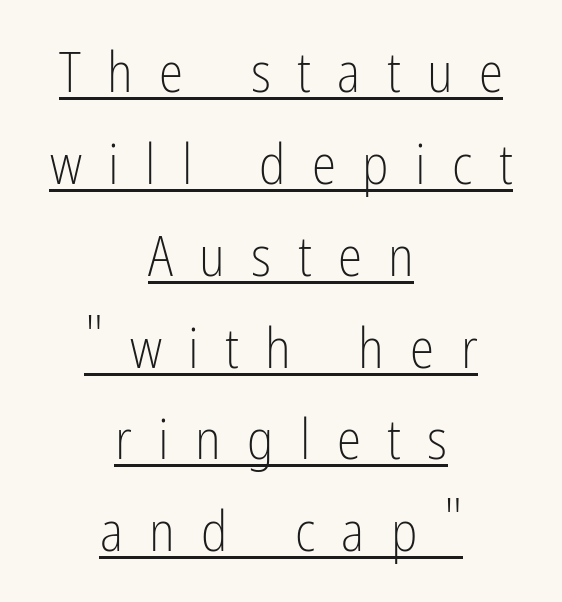
{"serif": "no", "italic": "no", "bold": "no", "weight": "light", "width": "condensed", "stroke_contrast": "low", "x_height": "medium", "monospaced": "no", "underline": "yes", "align": "center", "line_spacing": "normal", "line_spacing_ratio": 1.67, "letter_spacing": "wide", "letter_spacing_em": 0.48, "glyph_px": 55}
